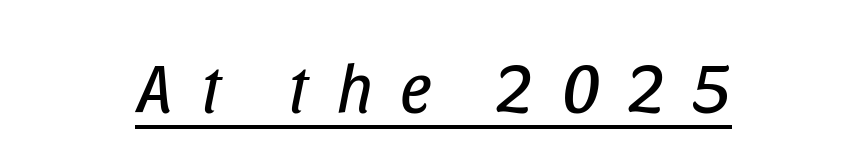
The image shows 69 px regular-weight, condensed type, italic (leaning right); set unusually wide letter spacing (+0.4 em), underlined; low stroke contrast and a large x-height.
